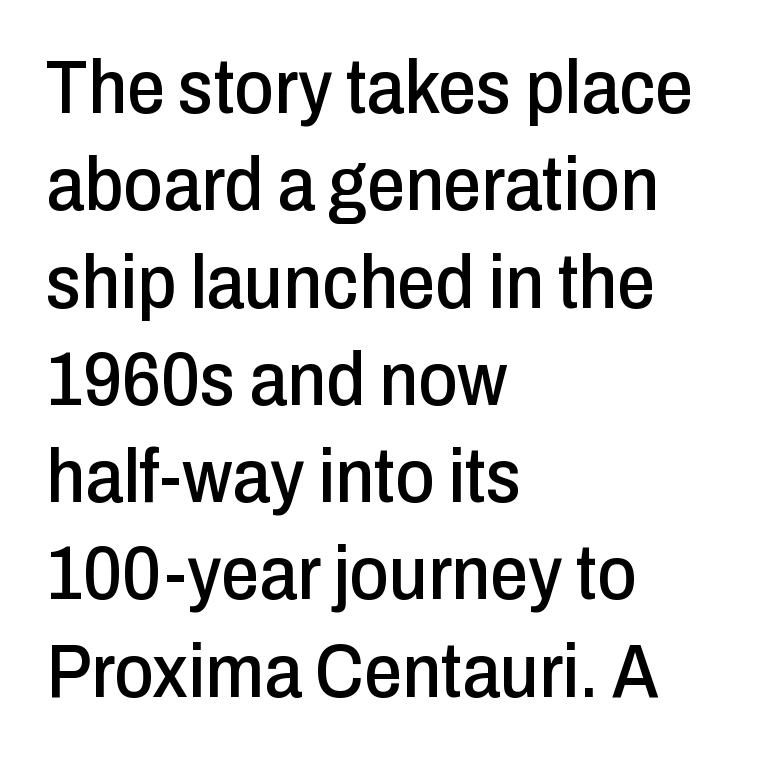
Honestly, there is no underline to notice here at all. Italic? Not at all — the glyphs are vertical. To sum up the face: it is a sans, with no serifs. The paragraph has a hard left edge and a soft right edge.
